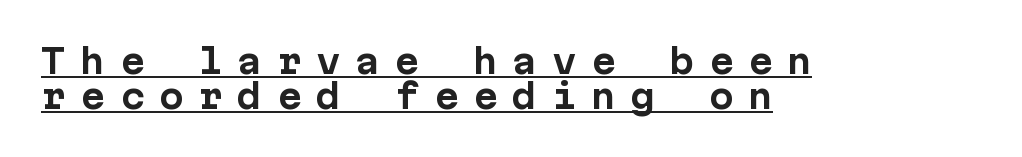
{"serif": "no", "italic": "no", "bold": "yes", "weight": "bold", "width": "normal", "stroke_contrast": "low", "x_height": "medium", "monospaced": "yes", "underline": "yes", "align": "left", "line_spacing": "tight", "line_spacing_ratio": 1.06, "letter_spacing": "wide", "letter_spacing_em": 0.44, "glyph_px": 33}
